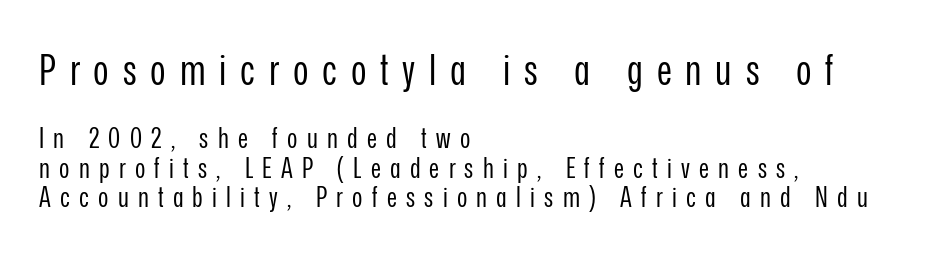
Q: Is the text bold? A: No.
Q: Is the text italic (slanted)? A: No, it is upright.
Q: Is the typeface a serif or a sans-serif typeface? A: Sans-serif.
Q: Is the text underlined? A: No.
Q: How is the paragraph aligned? A: Left-aligned.
Q: Is the spacing between letters normal or unusually wide? A: Unusually wide.
Q: Is the spacing between lines tight, normal or loose? A: Tight.
Q: Which block of text is set in a larger size, the first (top) or the second (bottom)? A: The first (top) one.
Q: Width (condensed, normal, or wide)? A: Condensed.
Q: Stroke contrast? A: Low.
Q: x-height? A: Medium.
Q: Monospaced? A: No.
